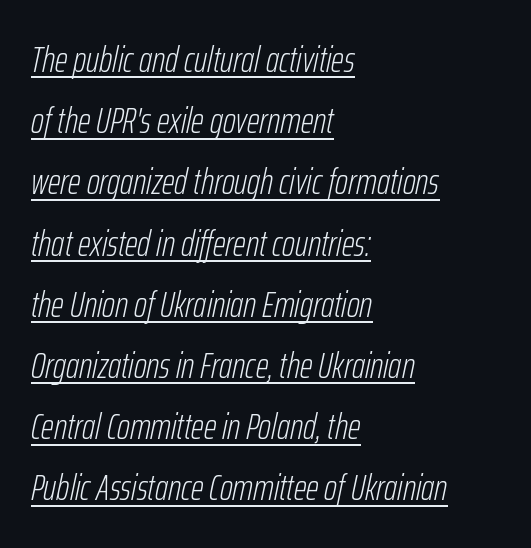
Is this a heavy cut? Hardly; it is regular or lighter. Teacher's note: observe the even left margin — that is flush-left alignment. Interline gaps are of average width in this sample. Students, note that the glyphs here touch the page at normal intervals.
